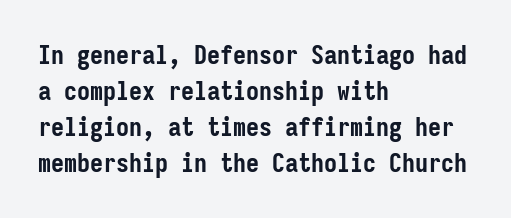
Q: Is the text bold? A: Yes.
Q: Is the text italic (slanted)? A: No, it is upright.
Q: Is the text underlined? A: No.
Q: How is the paragraph aligned? A: Left-aligned.
Q: Is the spacing between letters normal or unusually wide? A: Normal.
Q: Is the spacing between lines tight, normal or loose? A: Normal.
